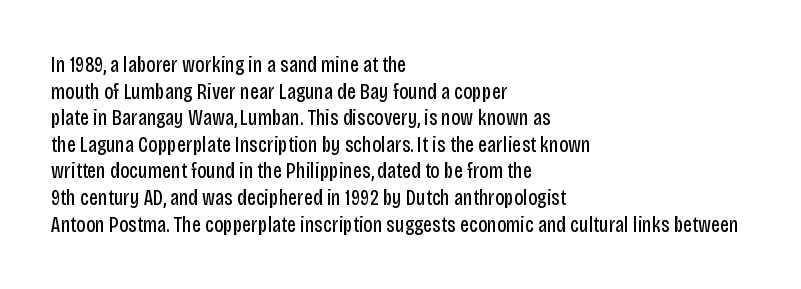
The face used here is rendered with its standard letterfit. The rag falls on the right side of this text block. The typeface has the unassuming heft of standard copy or less. Italic: no, the glyphs are upright roman.
